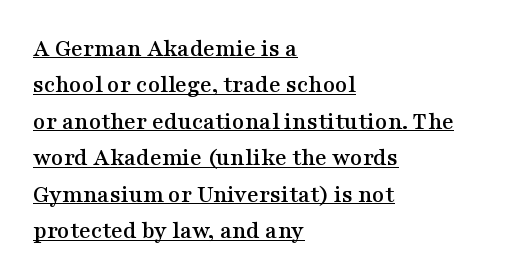
{"italic": "no", "underline": "yes", "align": "left", "line_spacing": "normal", "line_spacing_ratio": 1.46, "letter_spacing": "normal", "letter_spacing_em": 0.0, "glyph_px": 25}
